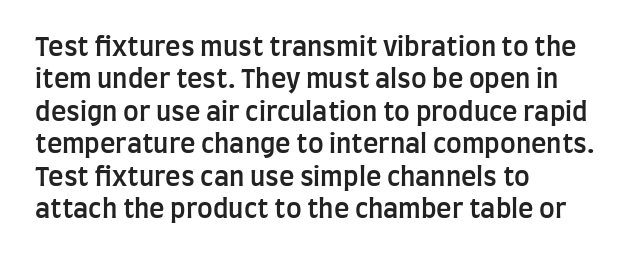
The image shows 26 px text type, upright; set left-aligned, normal line spacing (1.25x), normal letter spacing, not underlined.
